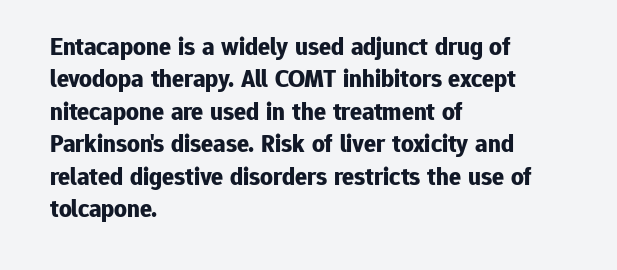
{"italic": "no", "bold": "yes", "underline": "no", "align": "left", "line_spacing": "normal", "line_spacing_ratio": 1.3, "letter_spacing": "normal", "letter_spacing_em": 0.0, "glyph_px": 25}
